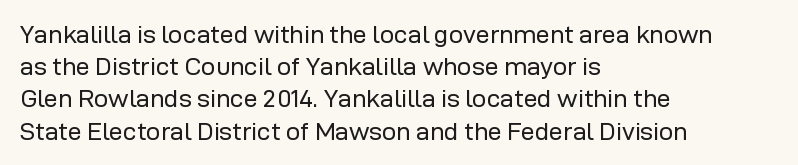
The image shows 25 px text type, upright; set left-aligned, normal line spacing (1.29x), normal letter spacing, not underlined.
